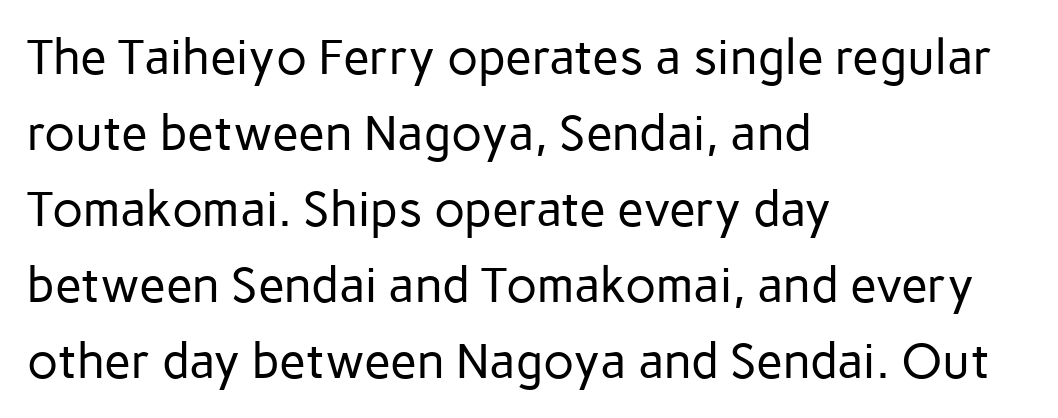
{"serif": "no", "italic": "no", "bold": "no", "weight": "regular", "width": "normal", "stroke_contrast": "low", "x_height": "medium", "monospaced": "no", "underline": "no", "align": "left", "line_spacing": "normal", "line_spacing_ratio": 1.55, "letter_spacing": "normal", "letter_spacing_em": 0.0, "glyph_px": 49}
